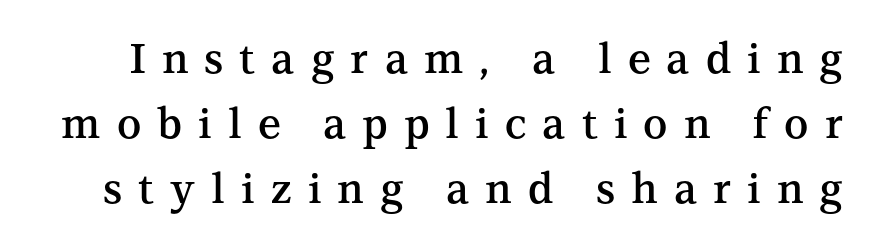
The image shows 41 px semibold serif type, upright; set normal line spacing (1.58x), unusually wide letter spacing (+0.39 em), not underlined; medium stroke contrast and a medium x-height.
